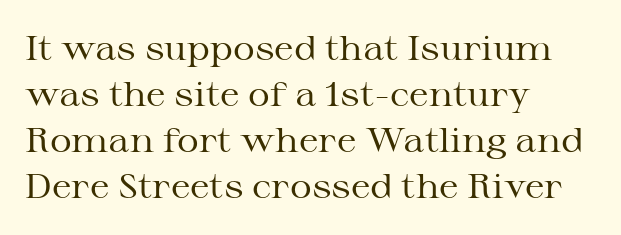
Q: Is the text bold? A: No.
Q: Is the text italic (slanted)? A: No, it is upright.
Q: Is the typeface a serif or a sans-serif typeface? A: Serif.
Q: Is the text underlined? A: No.
Q: How is the paragraph aligned? A: Left-aligned.
Q: Is the spacing between letters normal or unusually wide? A: Normal.
Q: Is the spacing between lines tight, normal or loose? A: Normal.
Q: Width (condensed, normal, or wide)? A: Wide.
Q: Stroke contrast? A: Medium.
Q: x-height? A: Medium.
Q: Monospaced? A: No.
